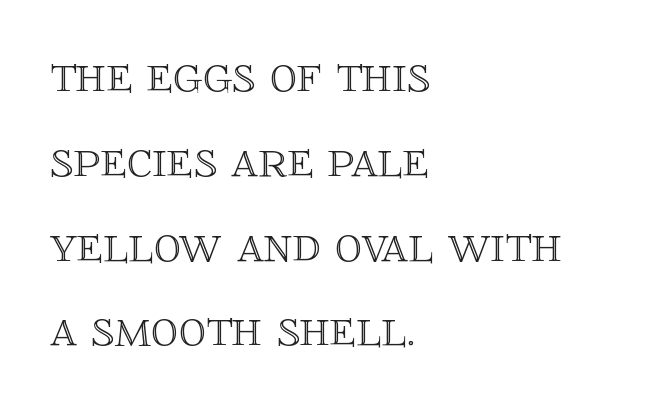
{"italic": "no", "width": "normal", "x_height": "large", "monospaced": "no", "underline": "no", "align": "left", "line_spacing": "normal", "line_spacing_ratio": 1.57, "letter_spacing": "normal", "letter_spacing_em": 0.0, "glyph_px": 54}
